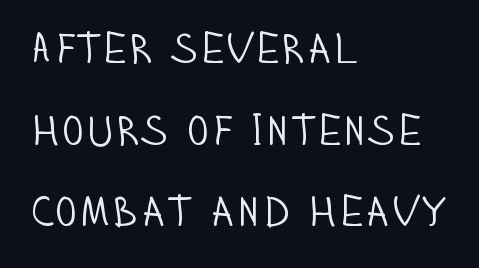
The block of text is sparse from top to bottom, with ample space between rows. Ascenders rise straight up at ninety degrees. Spacing between characters is what you'd get straight out of the box. A typesetter would call this proportional, since set widths differ per character.
